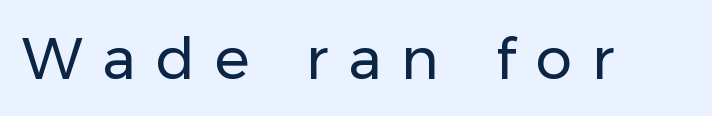
No chunkiness to these letters — they're not bold. Does the lettering tilt? It doesn't — this is upright. Type style note: lacks serifs. This sample has the flowing, uneven cadence of proportional lettering. What stands out about the letter spacing? Its width — letters are far apart. Check the space under the baseline: it is left empty.
